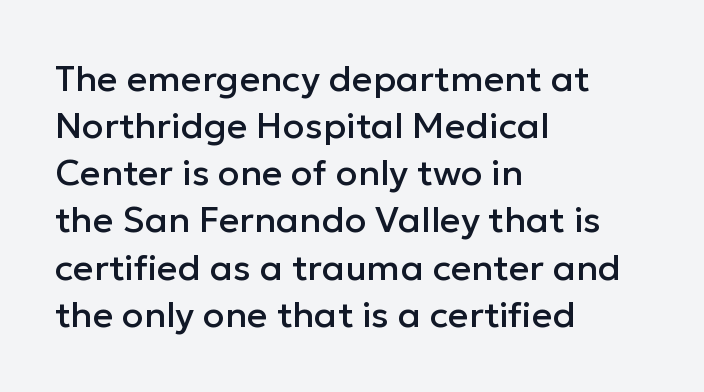
The image shows 36 px sans-serif type, upright; set left-aligned, normal line spacing (1.31x), normal letter spacing, not underlined; low stroke contrast and a medium x-height.
